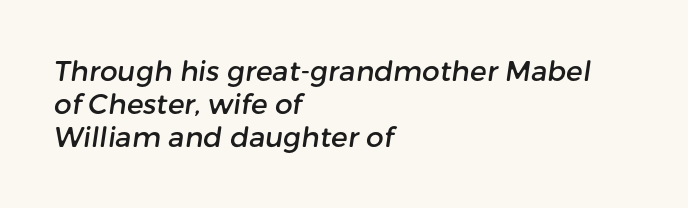
Classification — sans serif. The words here are not underlined. Between one letter and the next there's only the usual sliver of space. A typesetter would call this proportional, since set widths differ per character.
